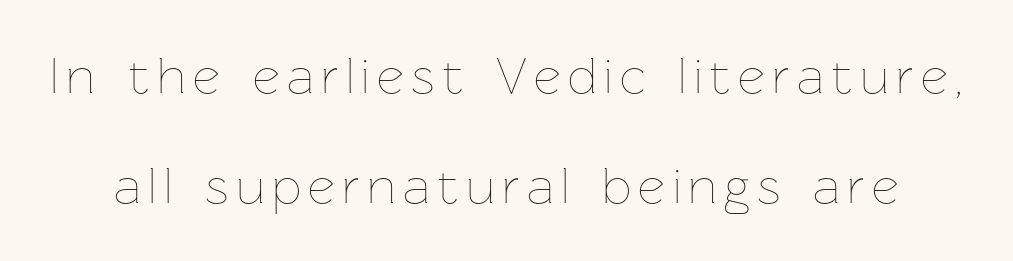
Every character sits straight up, as roman type does. The typesetting does not lean heavy: it is not bold. You could not count columns in this text — the font is proportionally spaced. Anything drawn beneath the words? Only blank space.
